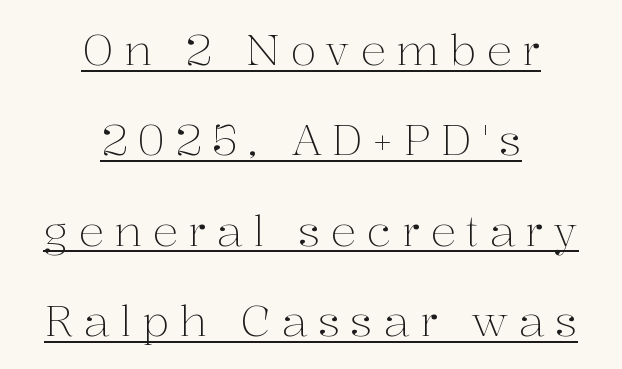
{"serif": "yes", "italic": "no", "bold": "no", "weight": "light", "width": "normal", "stroke_contrast": "medium", "x_height": "medium", "monospaced": "no", "underline": "yes", "align": "center", "line_spacing": "loose", "line_spacing_ratio": 2.1, "letter_spacing": "wide", "letter_spacing_em": 0.23, "glyph_px": 43}
